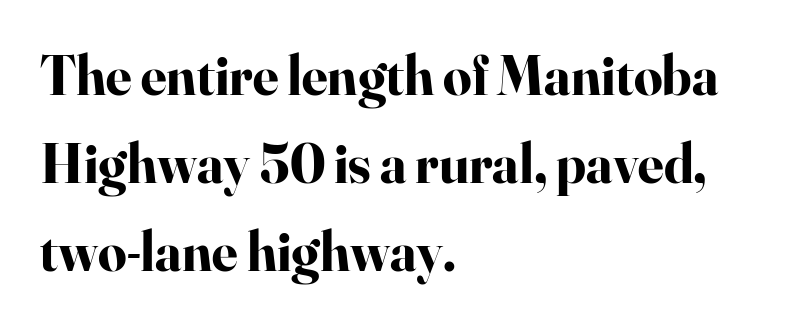
The rendering uses a moderate line-height, typical for paragraphs. You could not count columns in this text — the font is proportionally spaced. The gap between lines stays unmarked. Every character sits straight up, as roman type does. The passage shown is typeset with a serif family. Caption: bold face, heavy strokes.
